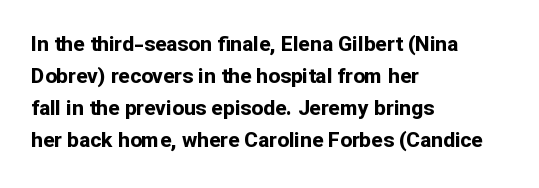
The type sits square on the baseline with zero lean. Summary of weight: heavy, a full bold. Interline gaps are of average width in this sample. The type is set solid horizontally, with unmodified tracking. Underline: absent.
